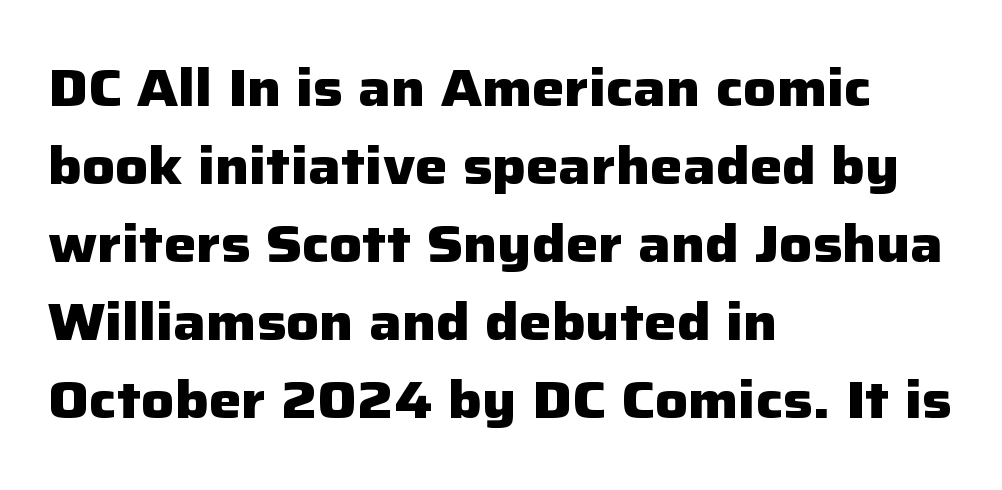
{"serif": "no", "italic": "no", "bold": "yes", "weight": "heavy", "width": "normal", "stroke_contrast": "low", "x_height": "medium", "monospaced": "no", "underline": "no", "align": "left", "line_spacing": "normal", "line_spacing_ratio": 1.53, "letter_spacing": "normal", "letter_spacing_em": 0.0, "glyph_px": 51}
